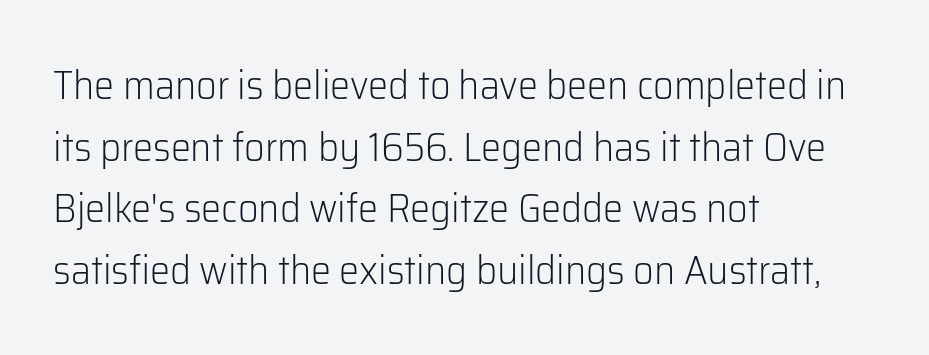
Q: Is the text bold? A: No.
Q: Is the text italic (slanted)? A: No, it is upright.
Q: Is the typeface a serif or a sans-serif typeface? A: Sans-serif.
Q: Is the text underlined? A: No.
Q: How is the paragraph aligned? A: Left-aligned.
Q: Is the spacing between letters normal or unusually wide? A: Normal.
Q: Is the spacing between lines tight, normal or loose? A: Normal.
Q: Width (condensed, normal, or wide)? A: Normal.
Q: Stroke contrast? A: Low.
Q: x-height? A: Medium.
Q: Monospaced? A: No.
